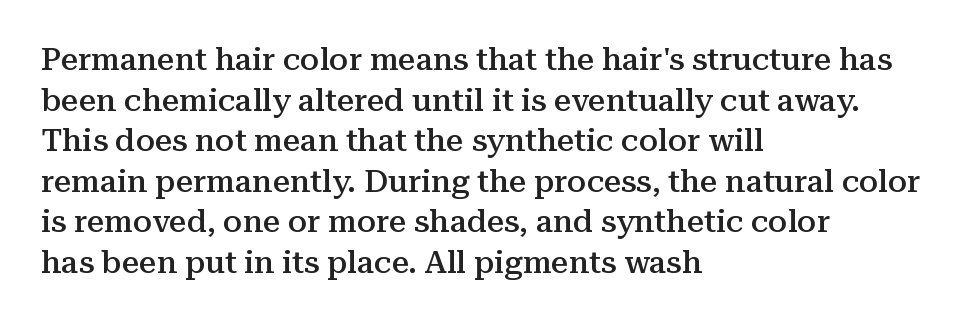
Q: Is the text bold? A: Semi-bold.
Q: Is the text italic (slanted)? A: No, it is upright.
Q: Is the typeface a serif or a sans-serif typeface? A: Serif.
Q: Is the text underlined? A: No.
Q: How is the paragraph aligned? A: Left-aligned.
Q: Is the spacing between letters normal or unusually wide? A: Normal.
Q: Is the spacing between lines tight, normal or loose? A: Normal.
Q: Width (condensed, normal, or wide)? A: Normal.
Q: Stroke contrast? A: Medium.
Q: x-height? A: Medium.
Q: Monospaced? A: No.
